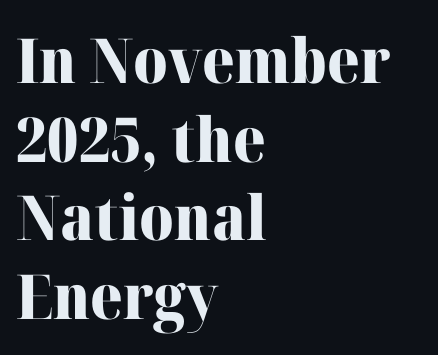
The passage shown is typed in a proportional face where columns would drift. These lines were composed using upright roman letters. Where is the straight margin? On the left. Descender tails drop into unmarked territory. This is heavy type, rendered in bold. The typeface chosen for these lines features serifs.
